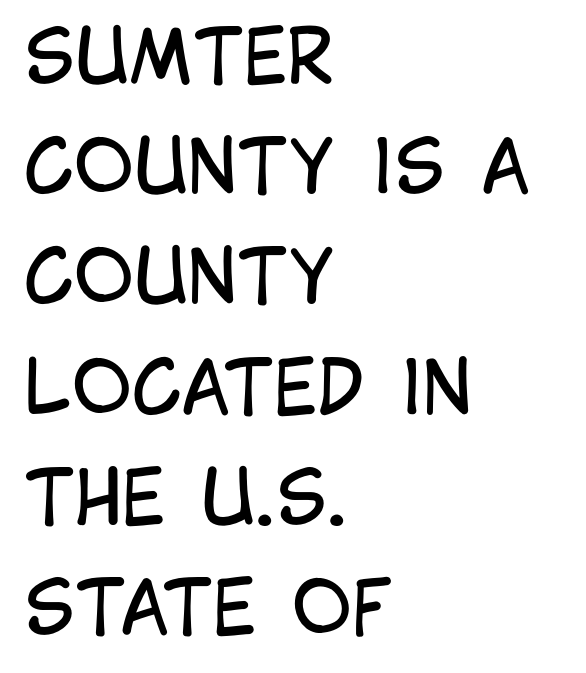
The image shows 73 px regular-weight, condensed sans-serif type, upright; set left-aligned, normal line spacing (1.51x), normal letter spacing, not underlined; low stroke contrast and a large x-height.
